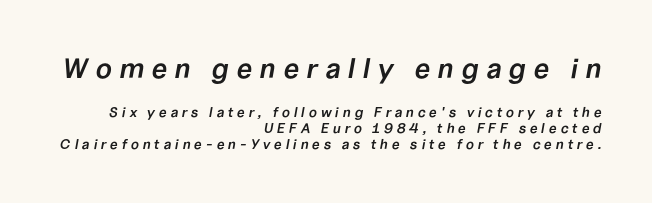
{"italic": "yes", "lean": "right", "slant_degrees": 10, "bold": "semi", "weight": "semibold", "width": "normal", "stroke_contrast": "low", "x_height": "medium", "monospaced": "no", "underline": "no", "align": "right", "line_spacing": "tight", "line_spacing_ratio": 1.11, "letter_spacing": "wide", "letter_spacing_em": 0.26, "larger_block": "first", "size_ratio": 2.0, "glyph_px": 28}
